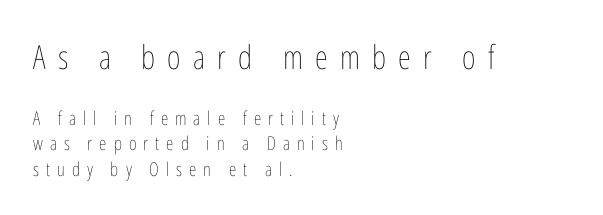
Q: Is the text bold? A: No.
Q: Is the text italic (slanted)? A: No, it is upright.
Q: Is the text underlined? A: No.
Q: How is the paragraph aligned? A: Left-aligned.
Q: Is the spacing between letters normal or unusually wide? A: Unusually wide.
Q: Is the spacing between lines tight, normal or loose? A: Normal.
Q: Which block of text is set in a larger size, the first (top) or the second (bottom)? A: The first (top) one.
Q: Width (condensed, normal, or wide)? A: Condensed.
Q: Stroke contrast? A: Low.
Q: x-height? A: Medium.
Q: Monospaced? A: No.
